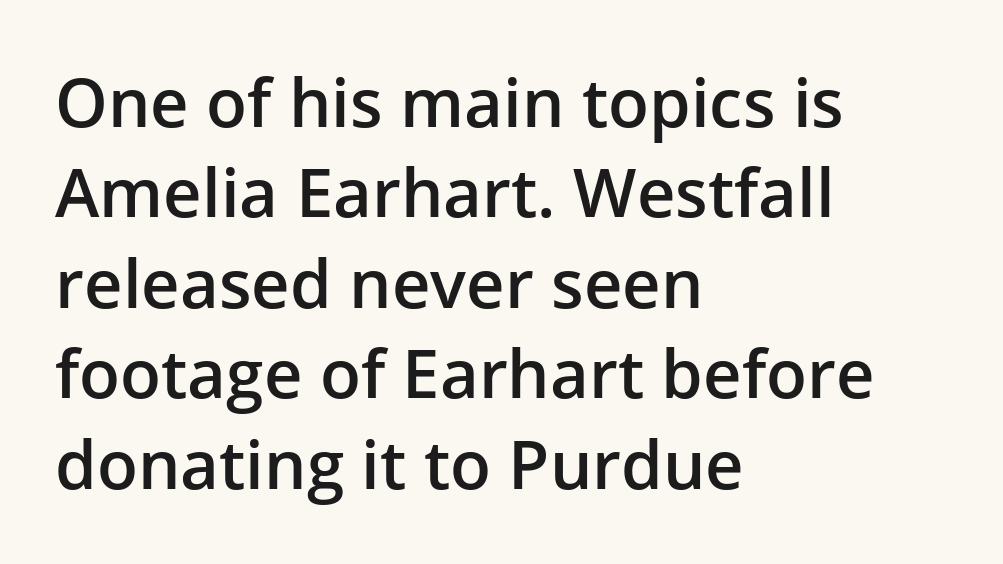
Q: Is the text bold? A: Semi-bold.
Q: Is the text italic (slanted)? A: No, it is upright.
Q: Is the typeface a serif or a sans-serif typeface? A: Sans-serif.
Q: Is the text underlined? A: No.
Q: How is the paragraph aligned? A: Left-aligned.
Q: Is the spacing between letters normal or unusually wide? A: Normal.
Q: Is the spacing between lines tight, normal or loose? A: Normal.
Q: Width (condensed, normal, or wide)? A: Normal.
Q: Stroke contrast? A: Low.
Q: x-height? A: Medium.
Q: Monospaced? A: No.
